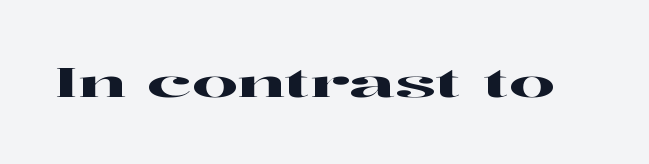
{"serif": "yes", "italic": "no", "width": "wide", "stroke_contrast": "high", "x_height": "medium", "monospaced": "no", "underline": "no", "letter_spacing": "normal", "letter_spacing_em": 0.0, "glyph_px": 40}
